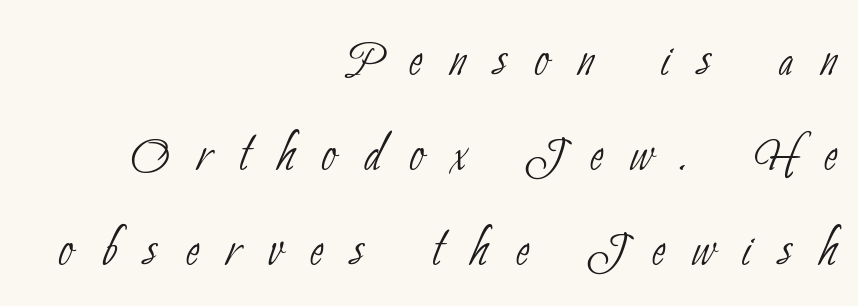
The image shows 65 px thin, condensed sans-serif type; set right-aligned, normal line spacing (1.46x), unusually wide letter spacing (+0.43 em), not underlined; low stroke contrast and a small x-height.
